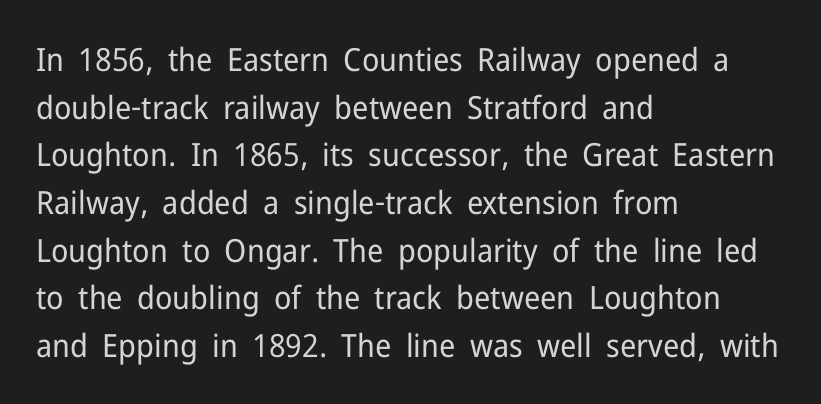
The image shows 32 px regular-weight sans-serif type, upright; set left-aligned, normal line spacing (1.49x), normal letter spacing, not underlined; low stroke contrast and a medium x-height.
